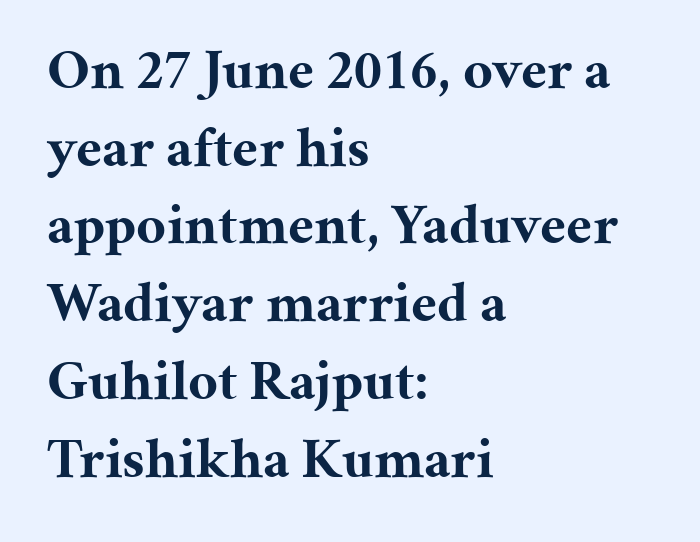
{"serif": "yes", "italic": "no", "bold": "yes", "weight": "bold", "width": "normal", "stroke_contrast": "medium", "x_height": "medium", "monospaced": "no", "underline": "no", "align": "left", "line_spacing": "normal", "line_spacing_ratio": 1.34, "letter_spacing": "normal", "letter_spacing_em": 0.0, "glyph_px": 58}
